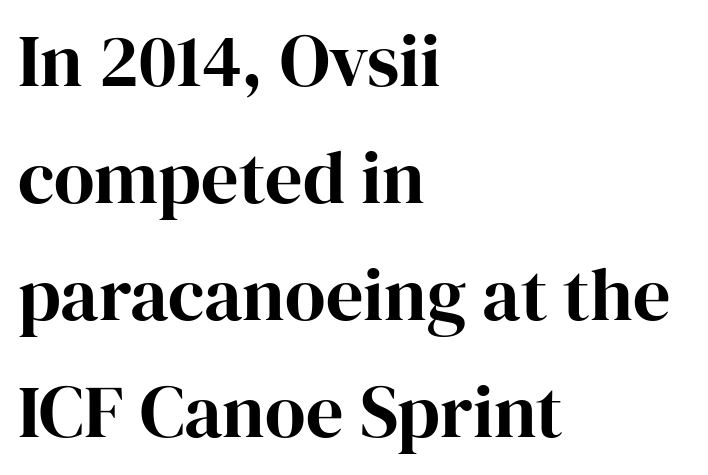
Q: Is the text italic (slanted)? A: No, it is upright.
Q: Is the typeface a serif or a sans-serif typeface? A: Serif.
Q: Is the text underlined? A: No.
Q: How is the paragraph aligned? A: Left-aligned.
Q: Is the spacing between letters normal or unusually wide? A: Normal.
Q: Is the spacing between lines tight, normal or loose? A: Normal.
Q: Width (condensed, normal, or wide)? A: Normal.
Q: Stroke contrast? A: High.
Q: x-height? A: Medium.
Q: Monospaced? A: No.
